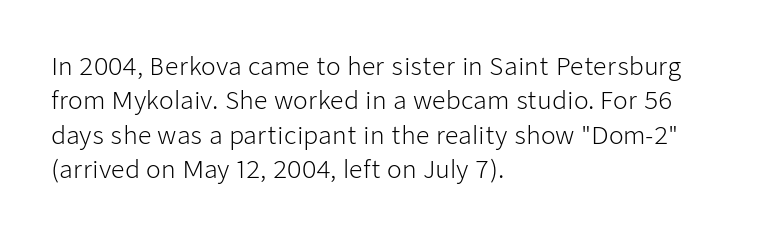
Vertical stems look standard width or narrower in stroke. Default kerning and tracking; the words read as compact shapes. These lines are set flush left with a ragged right edge. The baseline area is clear.
